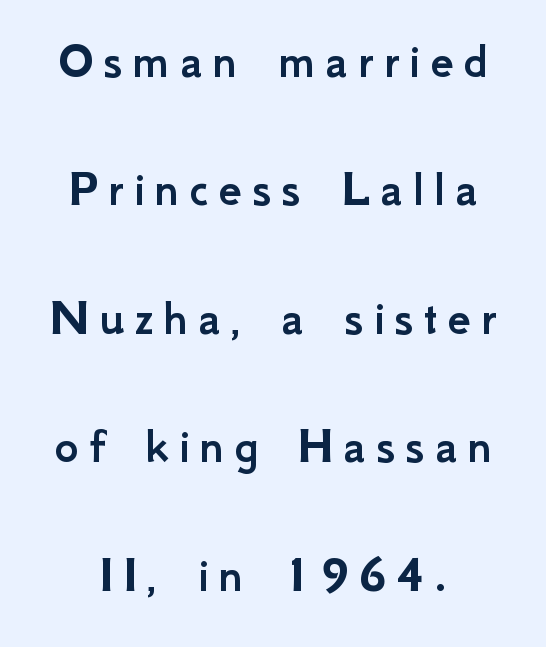
Q: Is the text italic (slanted)? A: No, it is upright.
Q: Is the typeface a serif or a sans-serif typeface? A: Sans-serif.
Q: Is the text underlined? A: No.
Q: Is the spacing between lines tight, normal or loose? A: Loose.
Q: Width (condensed, normal, or wide)? A: Normal.
Q: Stroke contrast? A: Low.
Q: x-height? A: Small.
Q: Monospaced? A: No.
